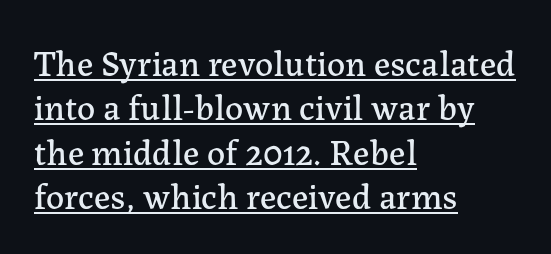
{"serif": "yes", "italic": "no", "width": "normal", "stroke_contrast": "low", "x_height": "medium", "monospaced": "no", "underline": "yes", "align": "left", "line_spacing_ratio": 1.23, "letter_spacing": "normal", "letter_spacing_em": 0.0, "glyph_px": 36}
